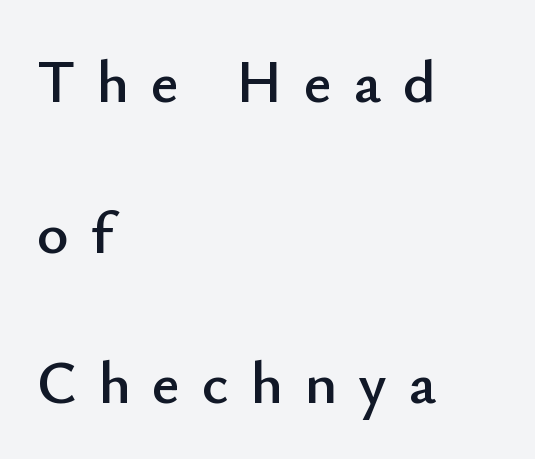
{"serif": "no", "italic": "no", "width": "normal", "stroke_contrast": "low", "x_height": "small", "monospaced": "no", "underline": "no", "align": "left", "line_spacing": "loose", "line_spacing_ratio": 2.47, "letter_spacing": "wide", "letter_spacing_em": 0.35, "glyph_px": 61}
